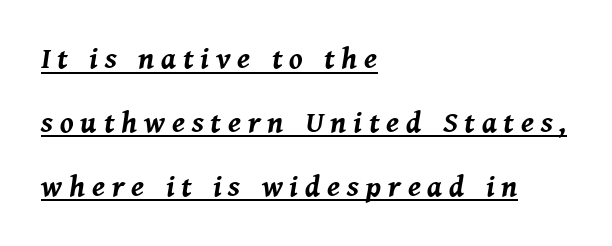
The image shows 30 px bold type, italic (leaning right); set left-aligned, loose line spacing (2.13x), unusually wide letter spacing (+0.23 em), underlined; medium stroke contrast and a medium x-height.
